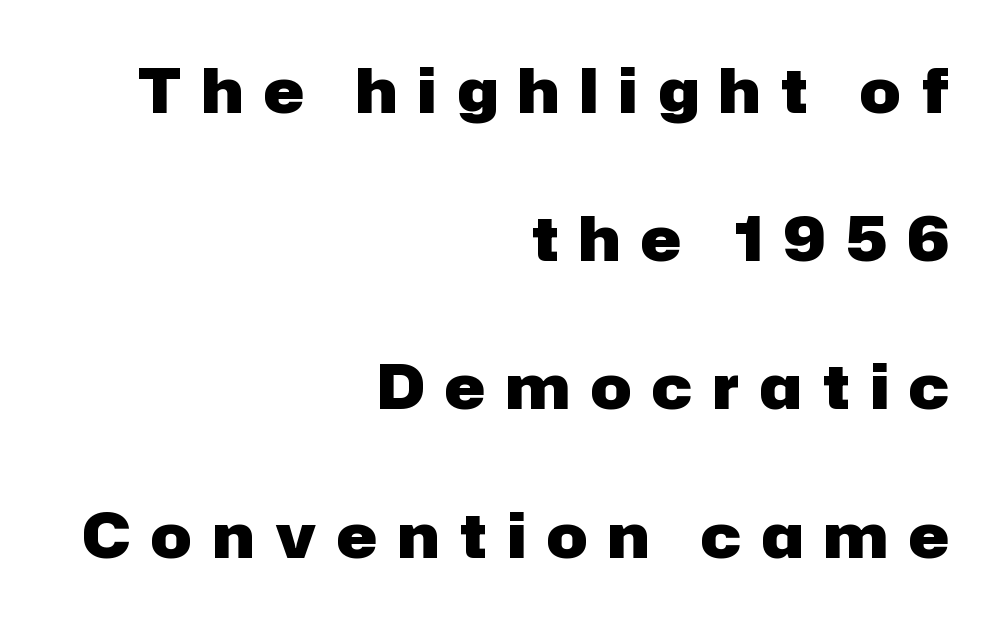
Q: Is the text bold? A: Yes.
Q: Is the text italic (slanted)? A: No, it is upright.
Q: Is the typeface a serif or a sans-serif typeface? A: Sans-serif.
Q: Is the text underlined? A: No.
Q: How is the paragraph aligned? A: Right-aligned.
Q: Is the spacing between letters normal or unusually wide? A: Unusually wide.
Q: Is the spacing between lines tight, normal or loose? A: Loose.
Q: Width (condensed, normal, or wide)? A: Normal.
Q: Stroke contrast? A: Low.
Q: x-height? A: Medium.
Q: Monospaced? A: No.
